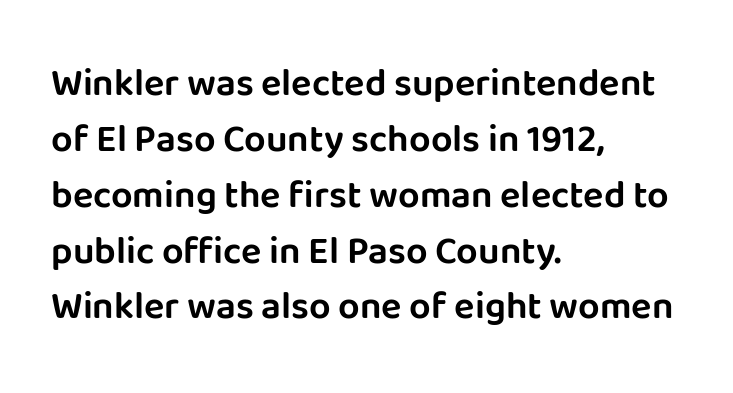
{"serif": "no", "italic": "no", "width": "normal", "stroke_contrast": "low", "x_height": "large", "monospaced": "no", "underline": "no", "align": "left", "line_spacing": "normal", "line_spacing_ratio": 1.47, "letter_spacing": "normal", "letter_spacing_em": 0.0, "glyph_px": 38}
